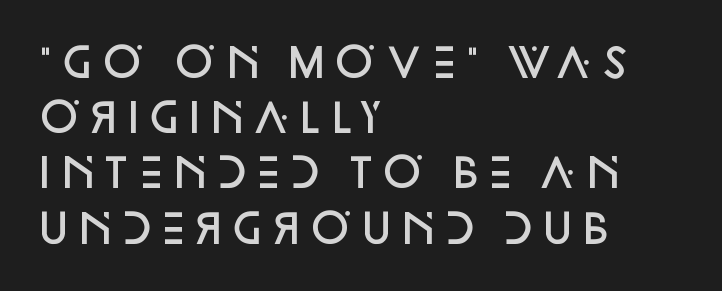
{"serif": "no", "italic": "no", "bold": "semi", "weight": "semibold", "width": "normal", "stroke_contrast": "low", "x_height": "large", "monospaced": "no", "underline": "no", "align": "left", "line_spacing": "normal", "line_spacing_ratio": 1.38, "letter_spacing": "normal", "letter_spacing_em": 0.0, "glyph_px": 40}
